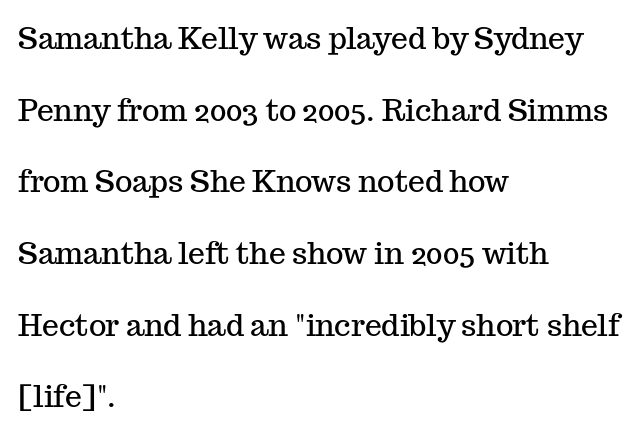
The image shows 30 px serif type, upright; set left-aligned, loose line spacing (2.39x), normal letter spacing, not underlined; medium stroke contrast and a medium x-height.
